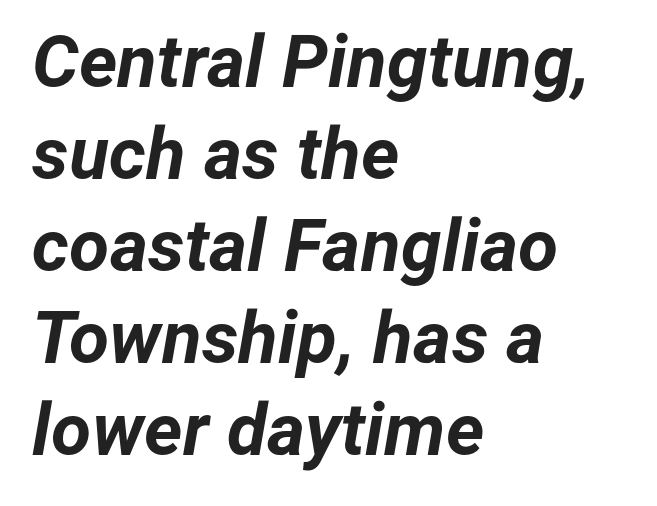
{"italic": "yes", "lean": "right", "slant_degrees": 12, "bold": "yes", "weight": "bold", "width": "normal", "stroke_contrast": "low", "x_height": "medium", "monospaced": "no", "underline": "no", "align": "left", "line_spacing": "normal", "line_spacing_ratio": 1.26, "letter_spacing": "normal", "letter_spacing_em": 0.0, "glyph_px": 73}
